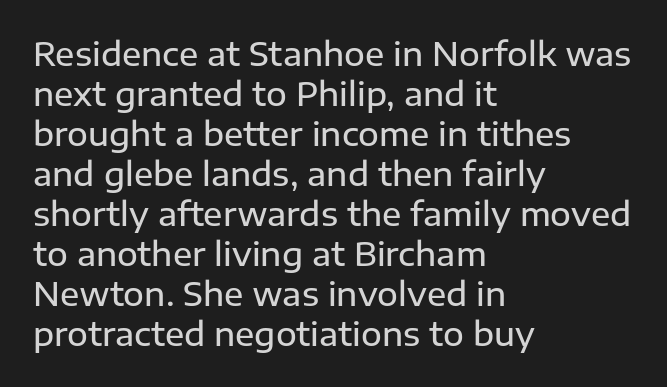
{"serif": "no", "italic": "no", "bold": "semi", "weight": "semibold", "width": "normal", "stroke_contrast": "low", "x_height": "medium", "monospaced": "no", "underline": "no", "align": "left", "line_spacing": "normal", "line_spacing_ratio": 1.25, "letter_spacing": "normal", "letter_spacing_em": 0.0, "glyph_px": 32}
